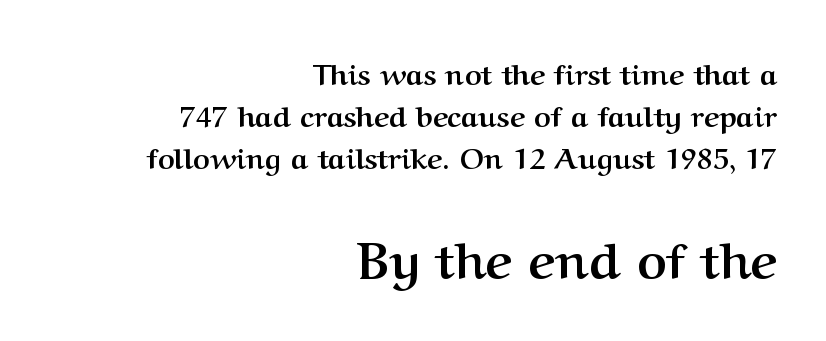
{"serif": "yes", "italic": "no", "bold": "yes", "weight": "semibold", "width": "normal", "stroke_contrast": "medium", "x_height": "medium", "monospaced": "no", "underline": "no", "align": "right", "line_spacing": "normal", "line_spacing_ratio": 1.45, "letter_spacing": "normal", "letter_spacing_em": 0.0, "larger_block": "second", "size_ratio": 1.76, "glyph_px": 51}
